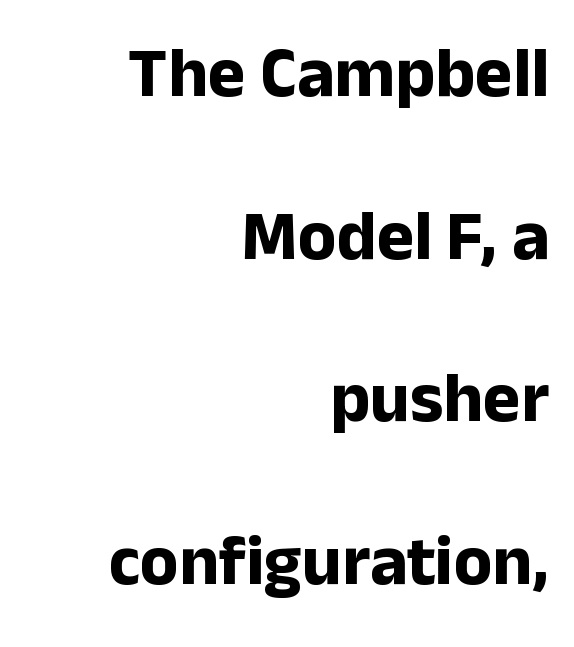
Q: Is the text bold? A: Yes.
Q: Is the text italic (slanted)? A: No, it is upright.
Q: Is the typeface a serif or a sans-serif typeface? A: Sans-serif.
Q: Is the text underlined? A: No.
Q: How is the paragraph aligned? A: Right-aligned.
Q: Is the spacing between letters normal or unusually wide? A: Normal.
Q: Is the spacing between lines tight, normal or loose? A: Loose.
Q: Width (condensed, normal, or wide)? A: Normal.
Q: Stroke contrast? A: Low.
Q: x-height? A: Medium.
Q: Monospaced? A: No.
